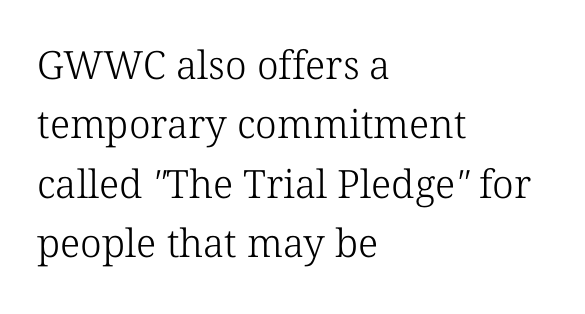
The image shows 39 px light serif type; set left-aligned, normal line spacing (1.52x), normal letter spacing, not underlined; low stroke contrast and a medium x-height.
